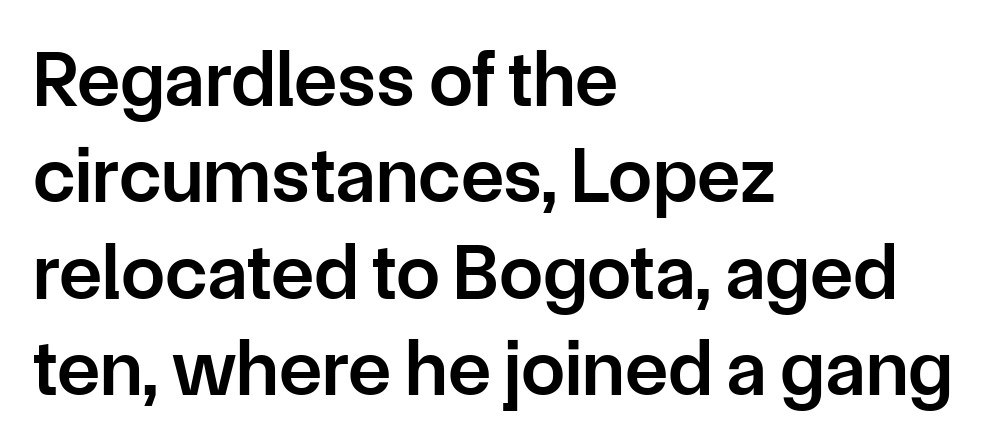
The image shows 79 px semibold sans-serif type, upright; set left-aligned, line spacing 1.22x, normal letter spacing, not underlined; low stroke contrast and a medium x-height.
